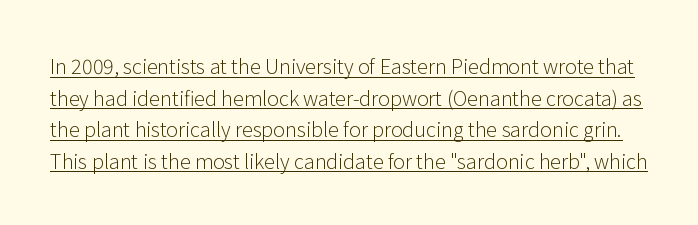
The image shows 20 px text type, upright; set normal line spacing (1.58x), normal letter spacing, underlined.
